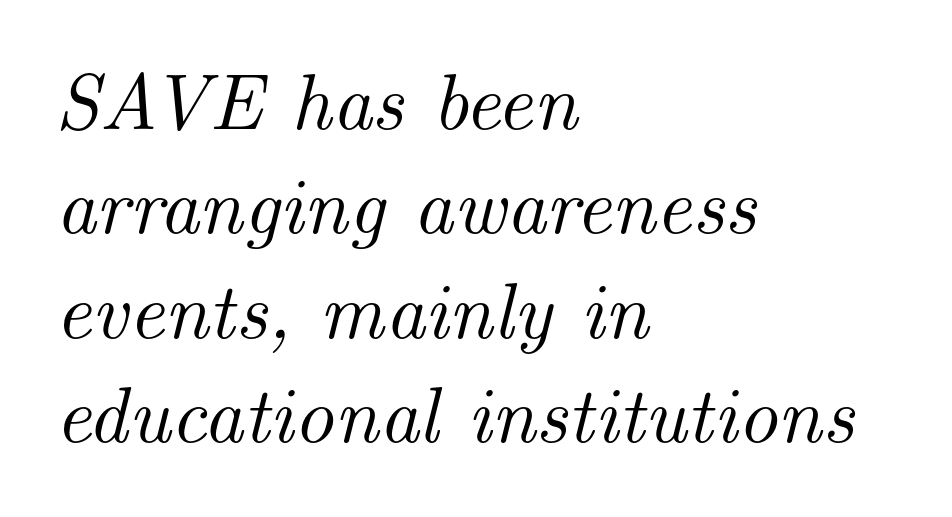
{"serif": "yes", "italic": "yes", "lean": "right", "slant_degrees": 14, "width": "normal", "stroke_contrast": "medium", "x_height": "small", "monospaced": "no", "underline": "no", "align": "left", "line_spacing": "normal", "line_spacing_ratio": 1.32, "letter_spacing": "normal", "letter_spacing_em": 0.0, "glyph_px": 79}
